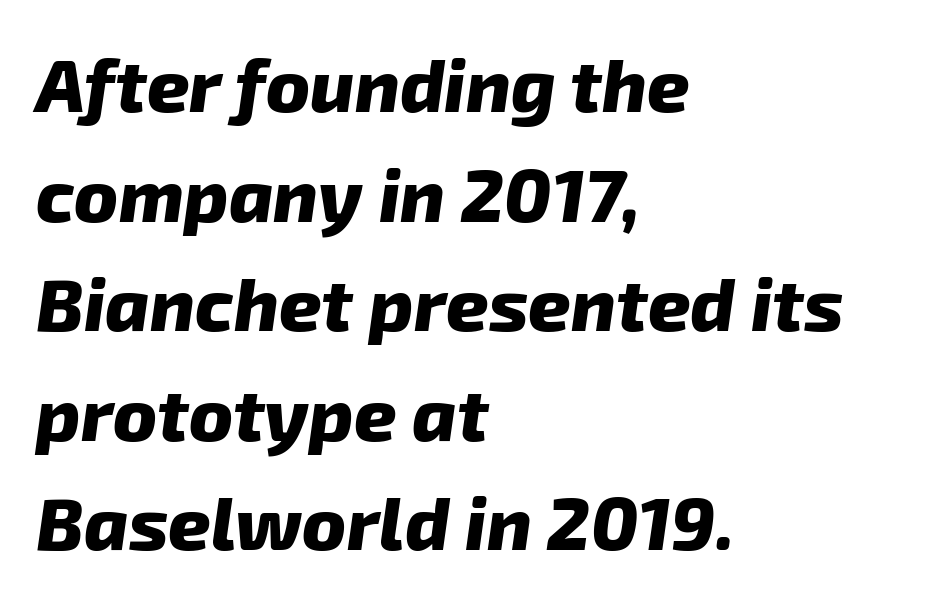
{"serif": "no", "bold": "yes", "weight": "heavy", "width": "normal", "stroke_contrast": "low", "x_height": "medium", "monospaced": "no", "underline": "no", "align": "left", "line_spacing": "normal", "line_spacing_ratio": 1.48, "letter_spacing": "normal", "letter_spacing_em": 0.0, "glyph_px": 74}
